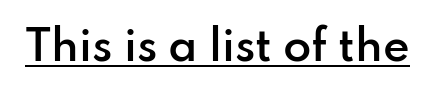
The tracking reads as untouched default to a designer's eye. This rendering features underlined lettering. You could not count columns in this text — the font is proportionally spaced. As a designer I'd log this as weight 600, semibold.
